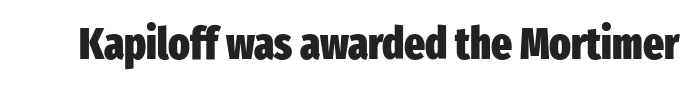
Q: Is the text bold? A: Yes.
Q: Is the text italic (slanted)? A: No, it is upright.
Q: Is the typeface a serif or a sans-serif typeface? A: Sans-serif.
Q: Is the text underlined? A: No.
Q: Is the spacing between letters normal or unusually wide? A: Normal.
Q: Width (condensed, normal, or wide)? A: Condensed.
Q: Stroke contrast? A: Low.
Q: x-height? A: Medium.
Q: Monospaced? A: No.
